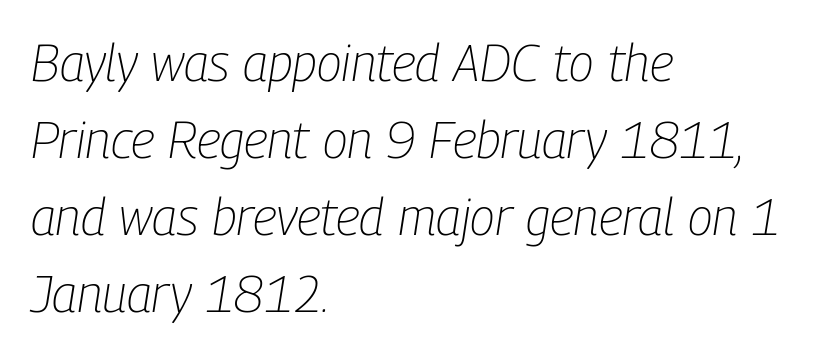
The image shows 51 px light, condensed type, italic (leaning right); set left-aligned, normal line spacing (1.51x), normal letter spacing, not underlined; low stroke contrast and a medium x-height.
